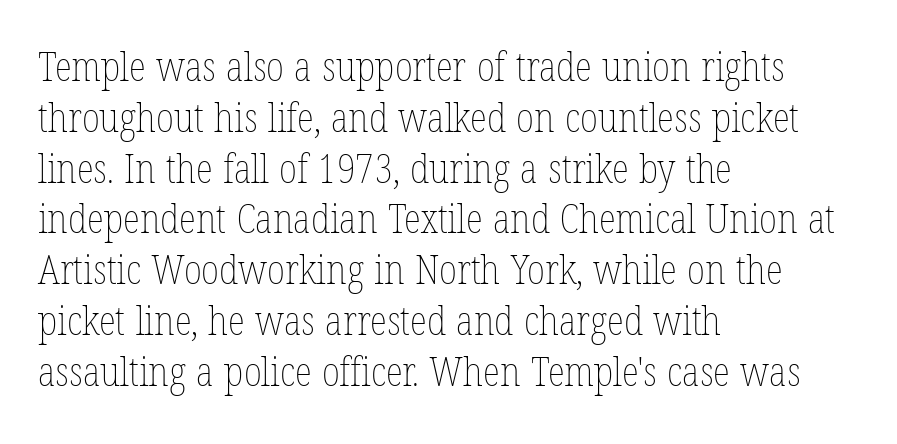
Nothing unusual about the tracking: characters are spaced as the font intends. All the whitespace from short lines collects on the right. The strokes carry an ordinary text weight at most. Do the characters align in a grid? No, the font is proportional.
